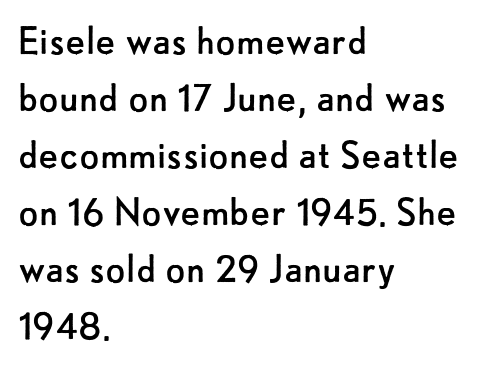
{"serif": "no", "italic": "no", "bold": "no", "weight": "regular", "width": "normal", "stroke_contrast": "low", "x_height": "small", "monospaced": "no", "underline": "no", "align": "left", "line_spacing_ratio": 1.24, "letter_spacing": "normal", "letter_spacing_em": 0.0, "glyph_px": 46}
